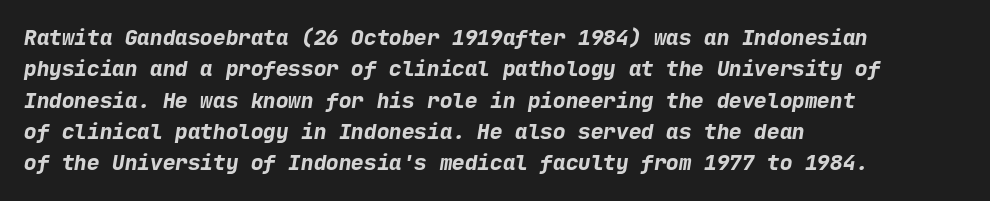
Q: Is the text bold? A: Yes.
Q: Is the text underlined? A: No.
Q: How is the paragraph aligned? A: Left-aligned.
Q: Is the spacing between letters normal or unusually wide? A: Normal.
Q: Is the spacing between lines tight, normal or loose? A: Normal.
